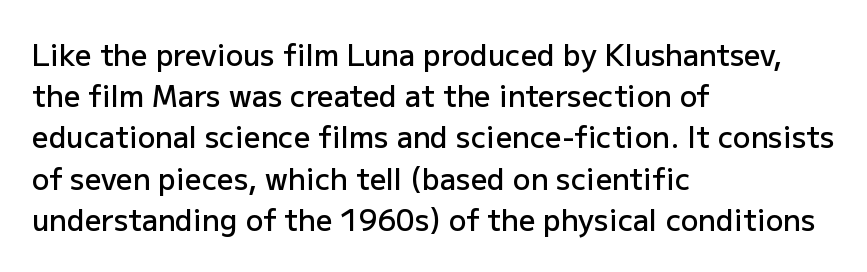
Weight: semibold (demi). The paragraph shown leans on its left margin. Is there much room between lines? A standard amount, neither cramped nor airy. The tracking reads as untouched default to a designer's eye. This sample has the flowing, uneven cadence of proportional lettering. This is roman type, the default non-slanted kind.
